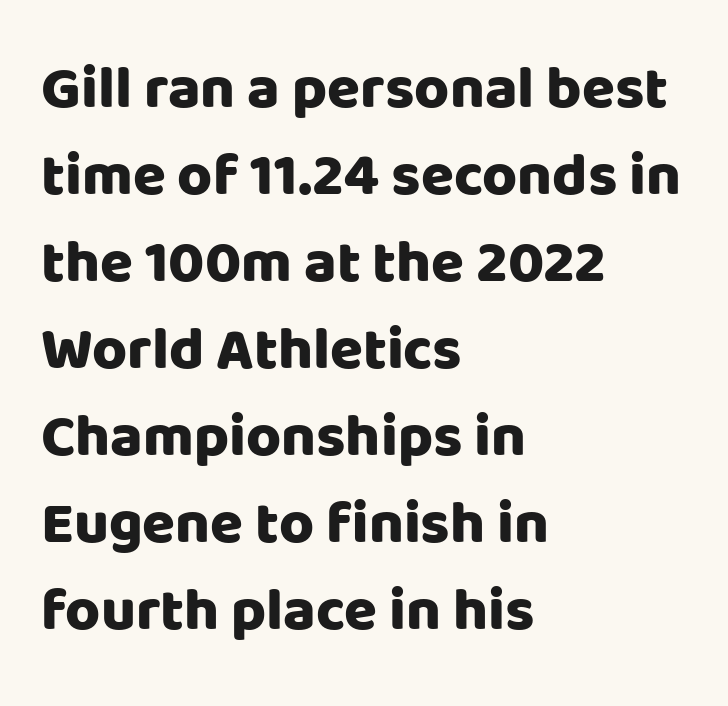
Q: Is the text bold? A: Yes.
Q: Is the text italic (slanted)? A: No, it is upright.
Q: Is the typeface a serif or a sans-serif typeface? A: Sans-serif.
Q: Is the text underlined? A: No.
Q: How is the paragraph aligned? A: Left-aligned.
Q: Is the spacing between letters normal or unusually wide? A: Normal.
Q: Is the spacing between lines tight, normal or loose? A: Normal.
Q: Width (condensed, normal, or wide)? A: Normal.
Q: Stroke contrast? A: Low.
Q: x-height? A: Large.
Q: Monospaced? A: No.
